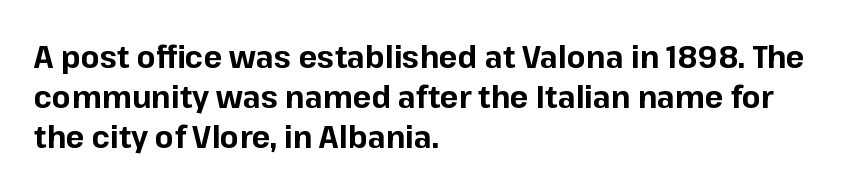
The image shows 31 px bold sans-serif type, upright; set left-aligned, normal line spacing (1.29x), normal letter spacing, not underlined; low stroke contrast and a medium x-height.
